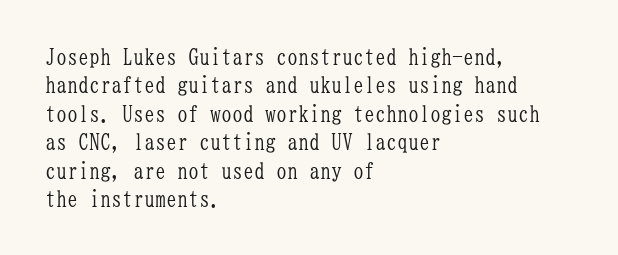
Rule under the text: the space is simply empty. Honestly, the letter spacing is just normal — you wouldn't notice it. The font's upright variant was chosen for this text. The strokes are not fattened; the text isn't bold. Layout note: lines flush left. The designer left line spacing at the default.
